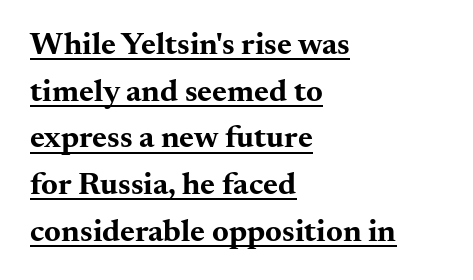
Is this a fixed-width face? No — the glyphs have proportional, varying widths. Leading matches the norm, producing a regular column. A baseline rule has been typeset under these characters. Words appear dense and cohesive because spacing is normal.
